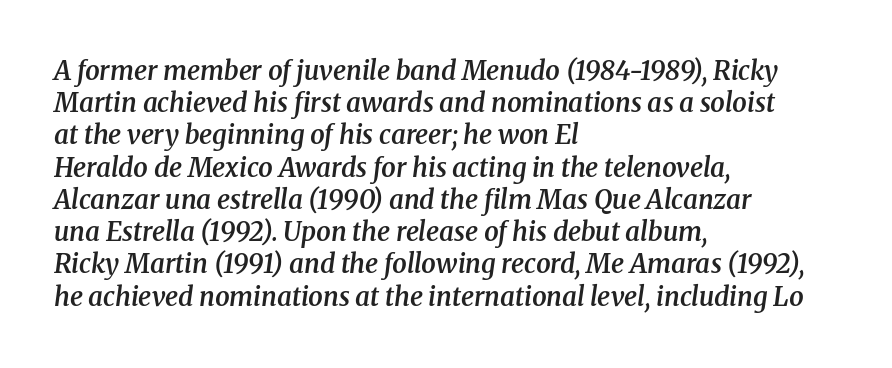
Q: Is the text bold? A: Semi-bold.
Q: Is the text italic (slanted)? A: Yes, it leans right by about 8 degrees.
Q: Is the text underlined? A: No.
Q: How is the paragraph aligned? A: Left-aligned.
Q: Is the spacing between letters normal or unusually wide? A: Normal.
